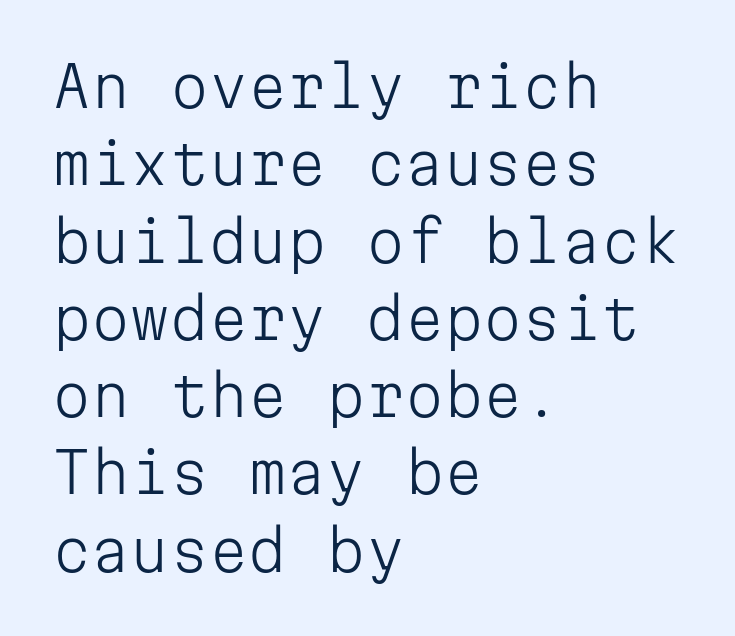
The image shows 56 px light sans-serif type, upright, monospaced; set left-aligned, normal line spacing (1.38x), normal letter spacing, not underlined; low stroke contrast and a medium x-height.
